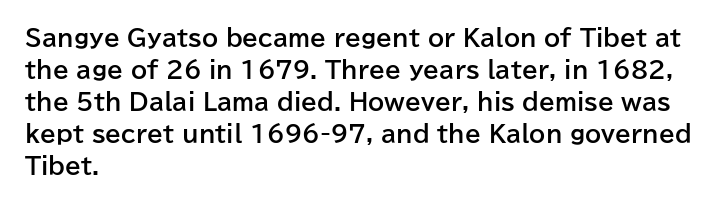
Q: Is the text bold? A: Yes.
Q: Is the text italic (slanted)? A: No, it is upright.
Q: Is the text underlined? A: No.
Q: How is the paragraph aligned? A: Left-aligned.
Q: Is the spacing between letters normal or unusually wide? A: Normal.
Q: Is the spacing between lines tight, normal or loose? A: Normal.
